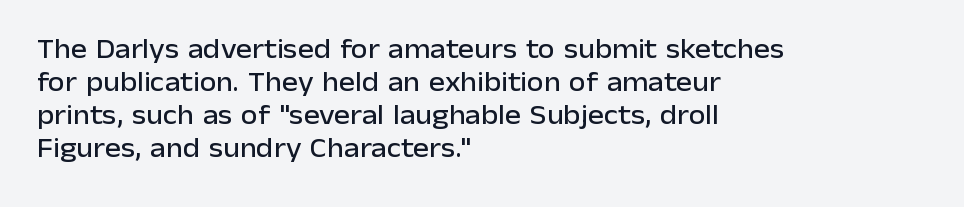
The image shows 27 px text type, upright; set left-aligned, line spacing 1.22x, normal letter spacing, not underlined.
